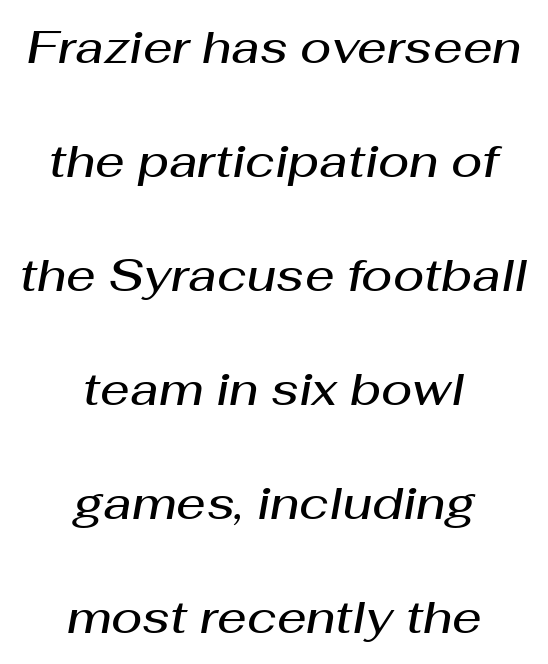
The image shows 46 px semibold type, italic (leaning right); set centered, loose line spacing (2.48x), normal letter spacing, not underlined; medium stroke contrast and a medium x-height.
